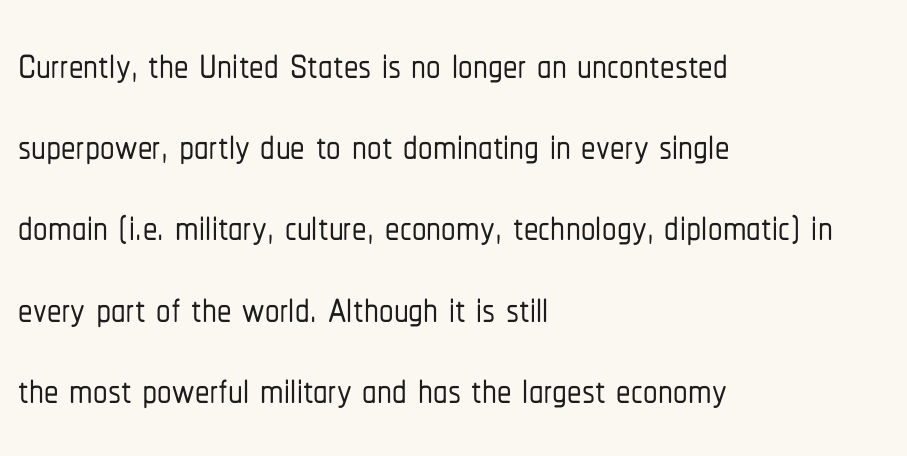
Q: Is the text italic (slanted)? A: No, it is upright.
Q: Is the typeface a serif or a sans-serif typeface? A: Sans-serif.
Q: Is the text underlined? A: No.
Q: How is the paragraph aligned? A: Left-aligned.
Q: Is the spacing between letters normal or unusually wide? A: Normal.
Q: Is the spacing between lines tight, normal or loose? A: Normal.
Q: Width (condensed, normal, or wide)? A: Condensed.
Q: Stroke contrast? A: Low.
Q: x-height? A: Medium.
Q: Monospaced? A: No.
